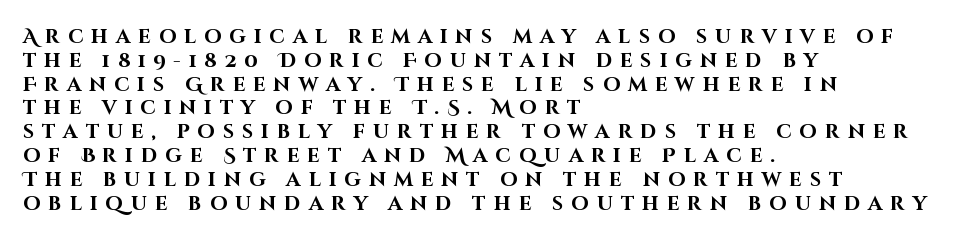
Q: Is the text bold? A: Yes.
Q: Is the text italic (slanted)? A: No, it is upright.
Q: Is the text underlined? A: No.
Q: How is the paragraph aligned? A: Left-aligned.
Q: Is the spacing between letters normal or unusually wide? A: Unusually wide.
